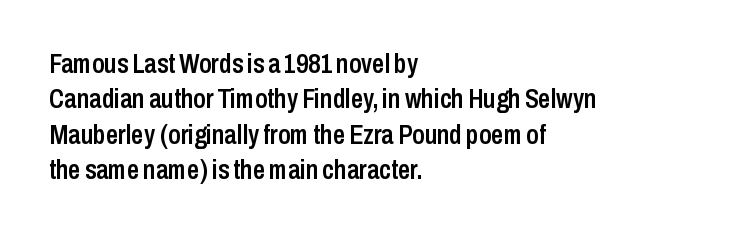
Nobody drew a line under any word here. In terms of leading, this rendering sits right in the middle. Typographic density is moderately raised because the face is semibold. Standard letterfit; no display-style spreading of the glyphs. The text block is weighted toward the left margin, trailing off unevenly rightward. The lettering stays uniformly vertical, giving the passage a roman look.
